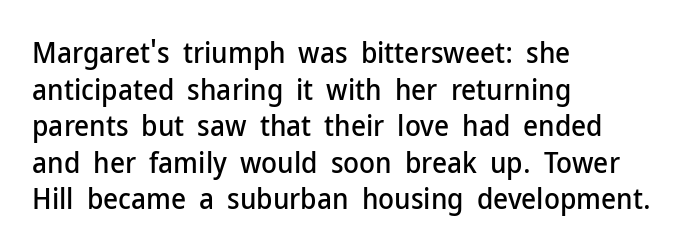
The image shows 29 px sans-serif type, upright; set left-aligned, normal line spacing (1.26x), normal letter spacing, not underlined; low stroke contrast and a medium x-height.
